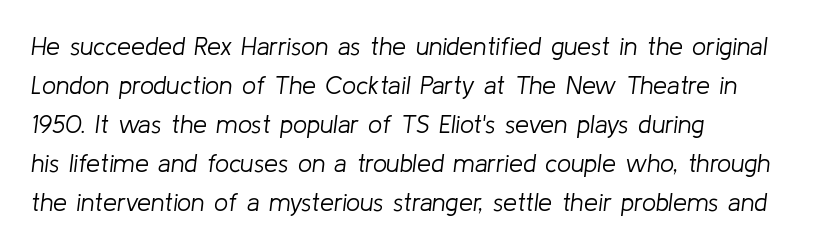
The image shows 25 px text type, italic (leaning right); set left-aligned, normal line spacing (1.56x), normal letter spacing, not underlined.
